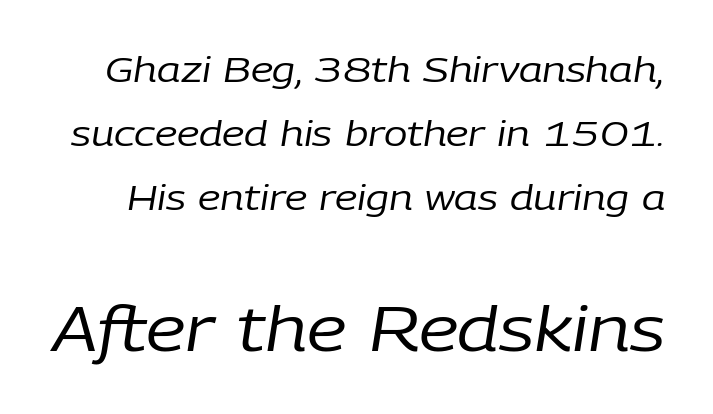
The image shows 62 px regular-weight type, italic (leaning right); set line spacing 1.83x, normal letter spacing, not underlined; the second (bottom) block is 1.77x larger; low stroke contrast and a medium x-height.
